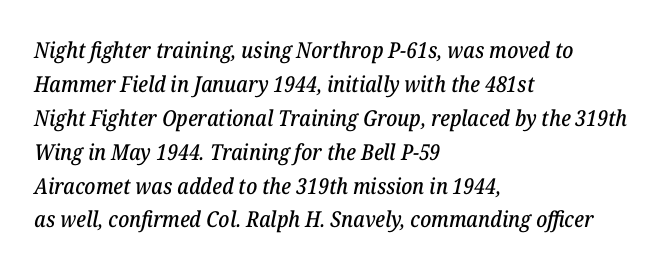
{"italic": "yes", "lean": "right", "slant_degrees": 12, "underline": "no", "align": "left", "line_spacing": "normal", "line_spacing_ratio": 1.54, "letter_spacing": "normal", "letter_spacing_em": 0.0, "glyph_px": 22}
